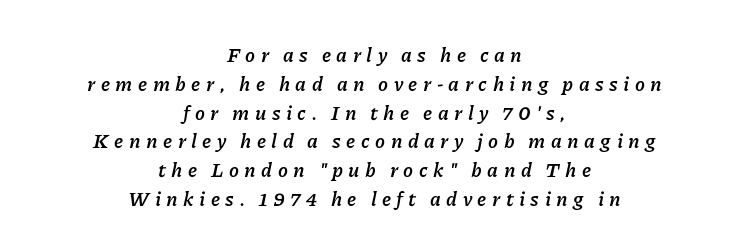
The image shows 20 px bold type, italic (leaning right); set centered, normal line spacing (1.44x), unusually wide letter spacing (+0.27 em), not underlined.
